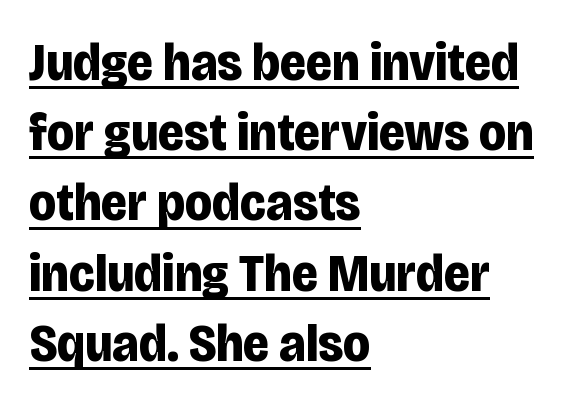
Proportional: the letters do not fall into vertical columns. You can tell from the bare stems that sans-serif type was used. The lines in this sample share a left origin and differ only in where they stop. Compared with undecorated copy, this sample adds a rule below the words. Strokes here are thick enough to call this a true bold.
